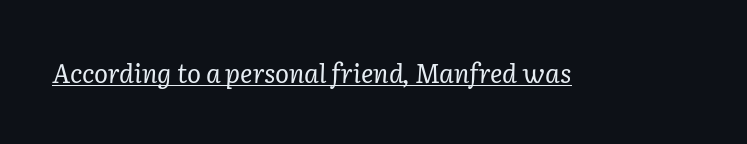
The image shows 26 px text type, italic (leaning right); set normal letter spacing, underlined.
